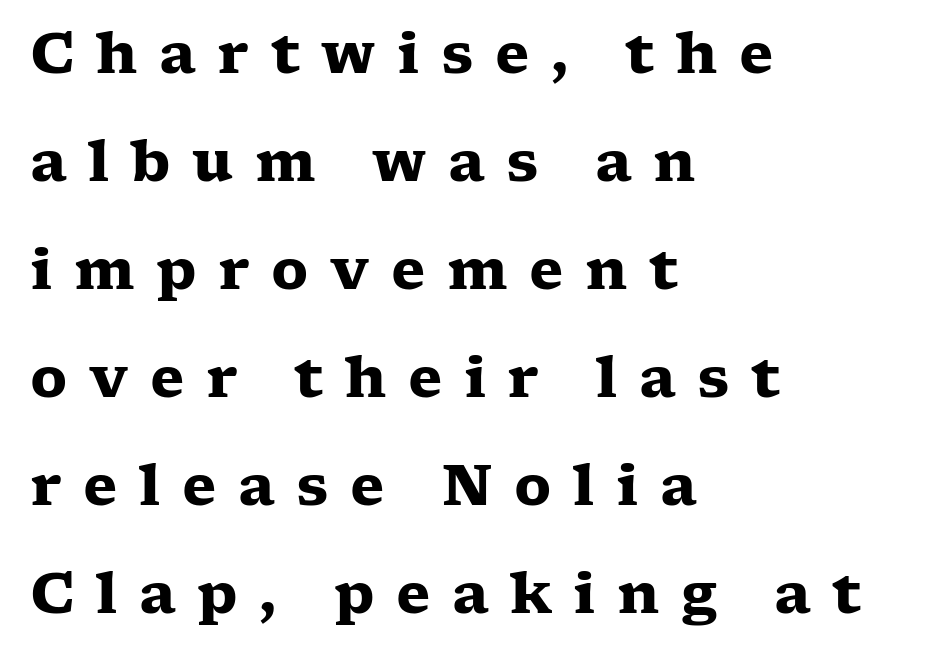
{"serif": "yes", "italic": "no", "bold": "yes", "weight": "heavy", "width": "wide", "stroke_contrast": "low", "x_height": "medium", "monospaced": "no", "underline": "no", "align": "left", "line_spacing": "loose", "line_spacing_ratio": 1.93, "letter_spacing": "wide", "letter_spacing_em": 0.38, "glyph_px": 56}
